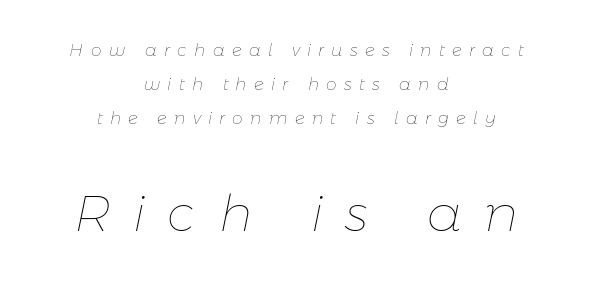
The image shows 51 px thin type, italic (leaning right); set centered, loose line spacing (1.99x), unusually wide letter spacing (+0.43 em), not underlined; the second (bottom) block is 3.0x larger; low stroke contrast and a medium x-height.
